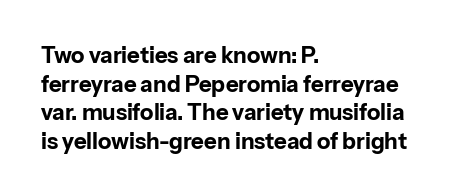
The image shows 22 px bold type, upright; set left-aligned, normal line spacing (1.3x), normal letter spacing, not underlined.
